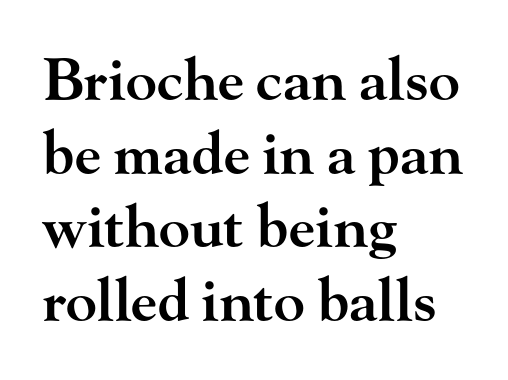
Every character sits straight up, as roman type does. Descender tails drop into unmarked territory. Does the weight exceed regular? Yes, but only to semibold. How are the letters spaced? Ordinarily, with no added tracking. Baseline-to-baseline distance is the conventional proportion of letter height.
